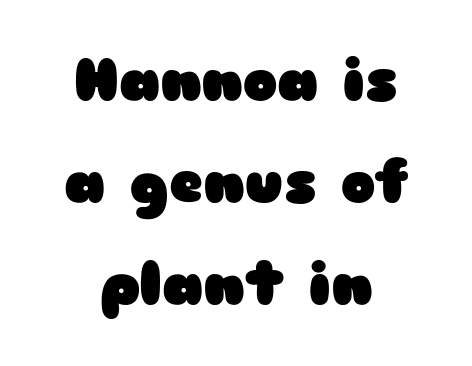
{"serif": "no", "italic": "no", "bold": "yes", "weight": "heavy", "width": "wide", "stroke_contrast": "low", "x_height": "medium", "monospaced": "no", "underline": "no", "align": "center", "line_spacing_ratio": 1.76, "letter_spacing": "normal", "letter_spacing_em": 0.0, "glyph_px": 58}
